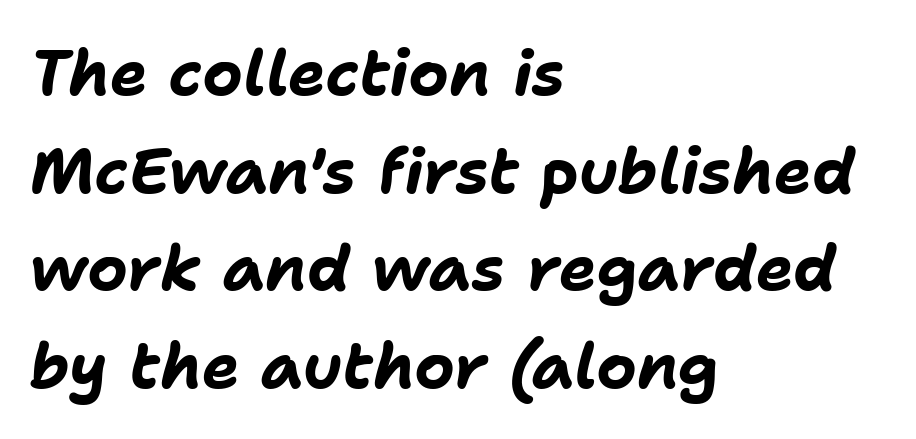
Glyph-to-glyph distance matches everyday printed text. Every character sits at an angle, as italics do. Only glyphs here, with clear space below each row. In CSS terms this would be text-align: left.
